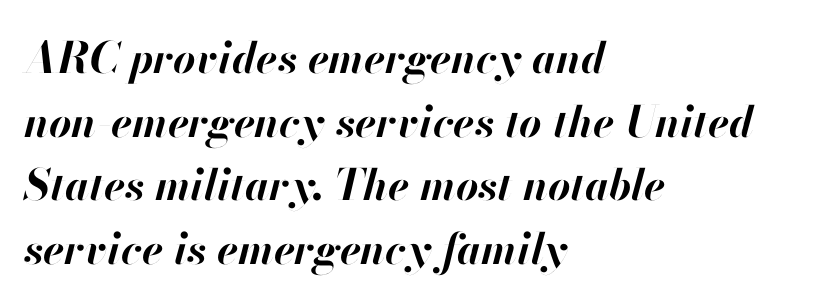
{"italic": "yes", "lean": "right", "slant_degrees": 13, "bold": "yes", "weight": "bold", "width": "normal", "stroke_contrast": "high", "x_height": "small", "monospaced": "no", "underline": "no", "align": "left", "line_spacing": "normal", "line_spacing_ratio": 1.48, "letter_spacing": "normal", "letter_spacing_em": 0.0, "glyph_px": 43}
